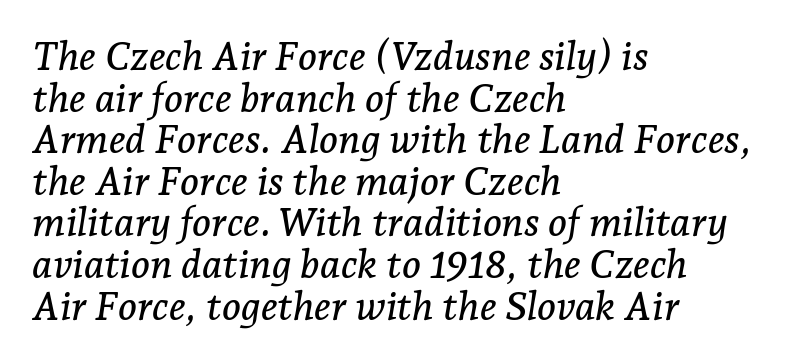
Slanted lettering throughout. The letters advance in unequal steps, a hallmark of proportional type. Interline gaps are noticeably narrow in this sample. The glyphs in this specimen are seriffed. Does the copy run flush right? No — it runs flush left.
